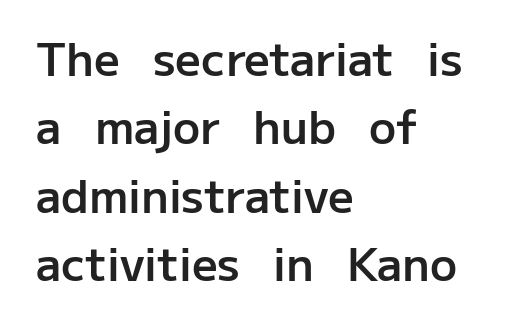
{"serif": "no", "italic": "no", "bold": "semi", "weight": "semibold", "width": "normal", "stroke_contrast": "low", "x_height": "medium", "monospaced": "no", "underline": "no", "align": "left", "line_spacing": "normal", "line_spacing_ratio": 1.52, "letter_spacing": "normal", "letter_spacing_em": 0.0, "glyph_px": 45}
